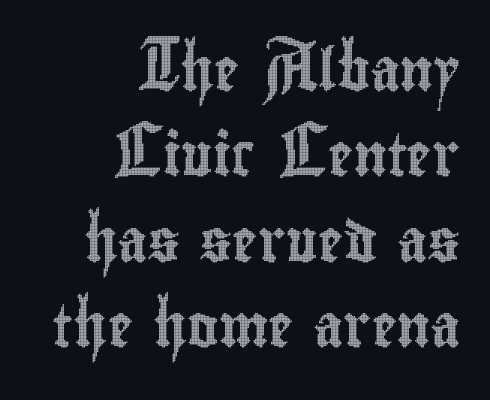
These lines are rendered in a variable-pitch font. A typesetter would call this zero additional tracking. Every character sits straight up, as roman type does. The rendering anchors every line to the right-hand side. If you measured baseline to baseline, you'd find a long distance.
